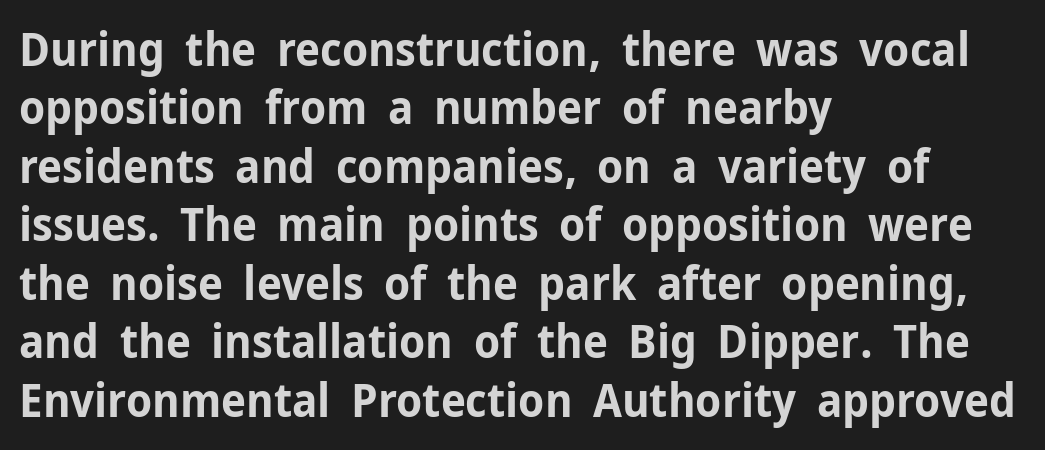
The image shows 46 px bold sans-serif type, upright; set left-aligned, normal line spacing (1.27x), normal letter spacing, not underlined; low stroke contrast and a medium x-height.
